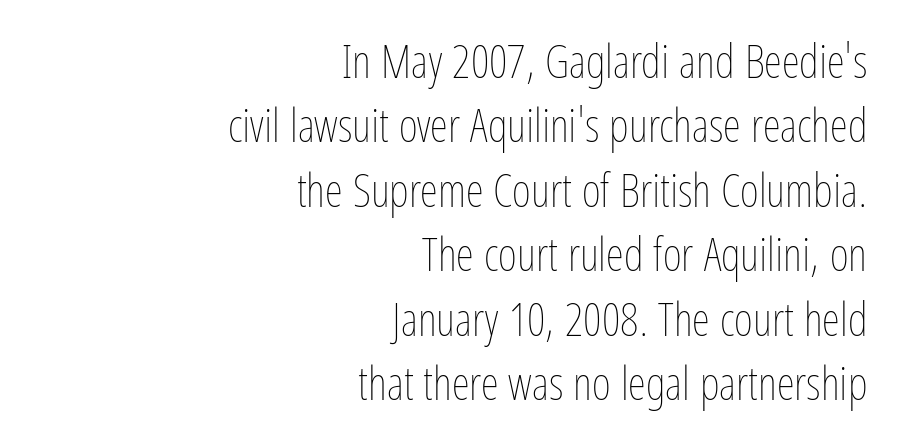
In terms of posture, this sample is upright. Bare-footed words on every line. Each word holds together tightly as a unit, with standard inter-letter gaps. This block has exactly the height ordinary leading produces. Looks like regular typesetting: each glyph gets only the width it needs. The cut favours lightness, reaching ordinary text weight at its darkest.
